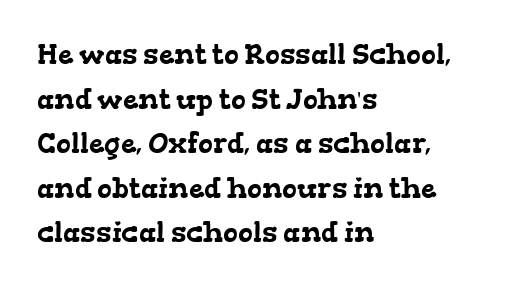
{"serif": "yes", "width": "wide", "stroke_contrast": "low", "x_height": "medium", "monospaced": "no", "underline": "no", "align": "left", "line_spacing": "normal", "line_spacing_ratio": 1.59, "letter_spacing": "normal", "letter_spacing_em": 0.0, "glyph_px": 28}
